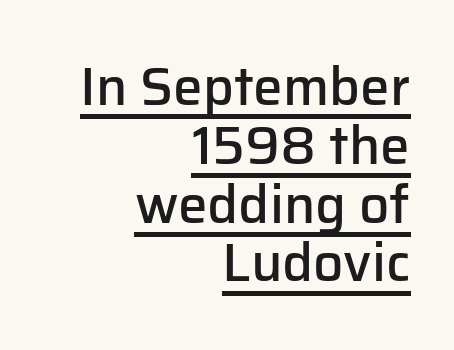
The image shows 53 px semibold sans-serif type, upright; set right-aligned, tight line spacing (1.11x), normal letter spacing, underlined; low stroke contrast and a medium x-height.
